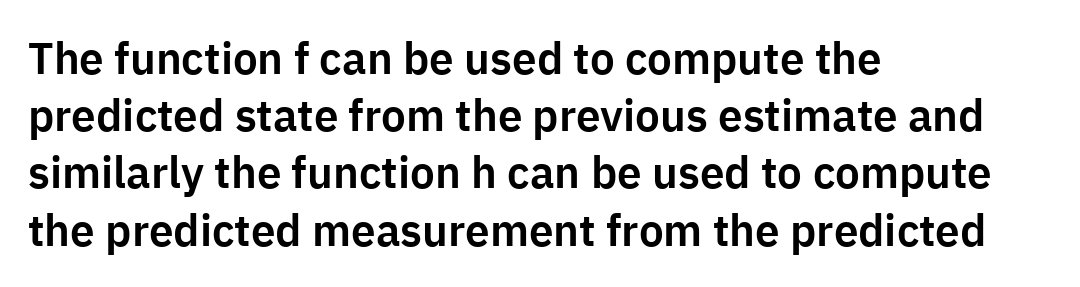
Q: Is the text italic (slanted)? A: No, it is upright.
Q: Is the typeface a serif or a sans-serif typeface? A: Sans-serif.
Q: Is the text underlined? A: No.
Q: How is the paragraph aligned? A: Left-aligned.
Q: Is the spacing between letters normal or unusually wide? A: Normal.
Q: Is the spacing between lines tight, normal or loose? A: Normal.
Q: Width (condensed, normal, or wide)? A: Normal.
Q: Stroke contrast? A: Low.
Q: x-height? A: Medium.
Q: Monospaced? A: No.
